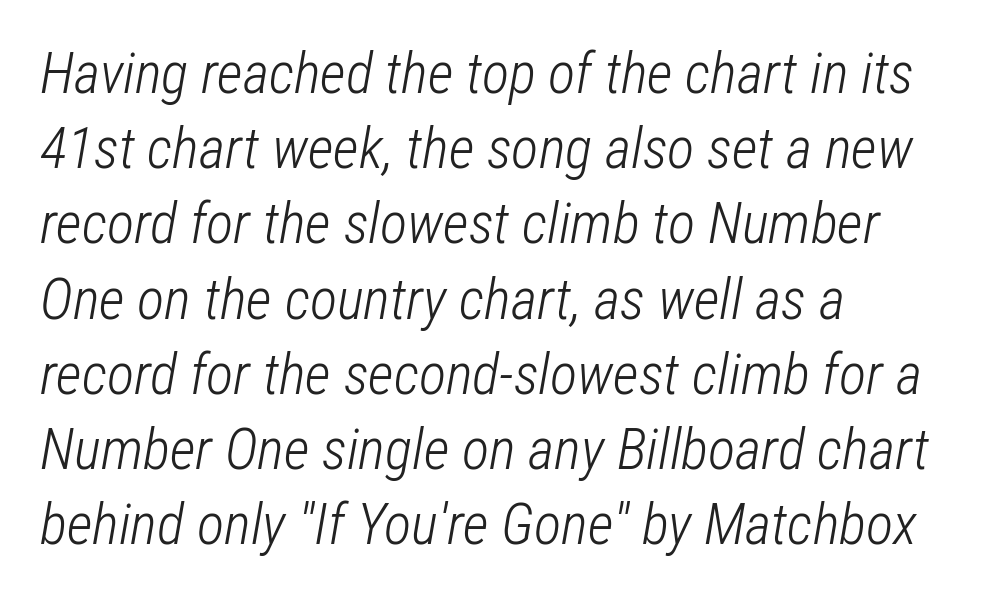
The image shows 57 px light, condensed type, italic (leaning right); set left-aligned, normal line spacing (1.32x), normal letter spacing, not underlined; low stroke contrast and a medium x-height.
